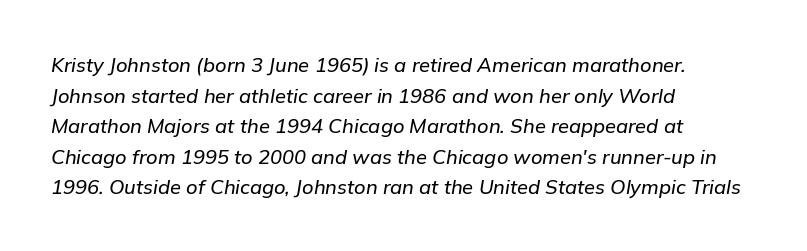
{"italic": "yes", "lean": "right", "slant_degrees": 9, "underline": "no", "align": "left", "line_spacing": "normal", "line_spacing_ratio": 1.53, "letter_spacing": "normal", "letter_spacing_em": 0.0, "glyph_px": 20}
